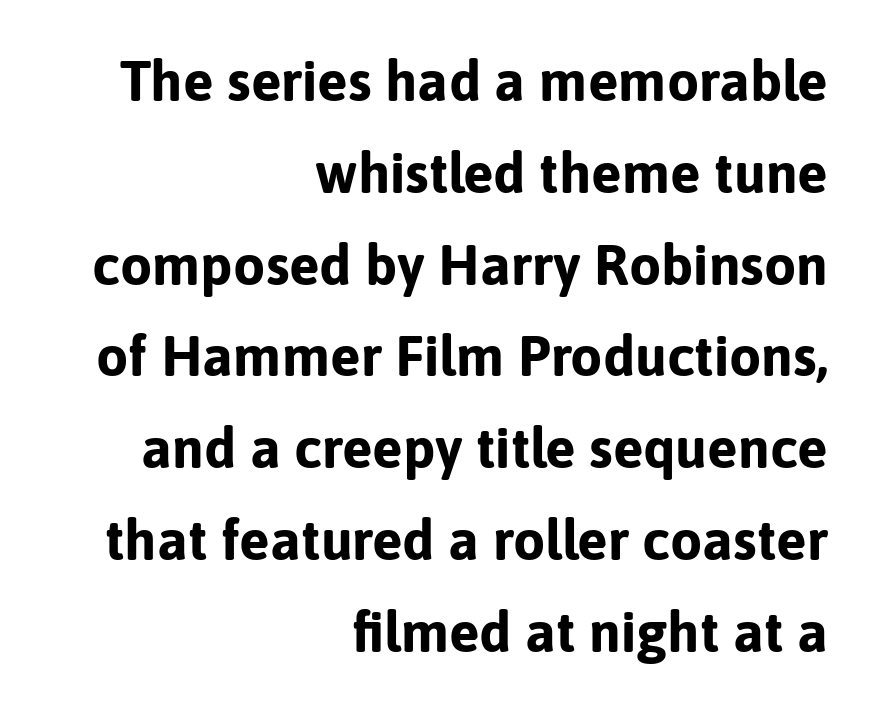
Q: Is the text bold? A: Yes.
Q: Is the text italic (slanted)? A: No, it is upright.
Q: Is the typeface a serif or a sans-serif typeface? A: Sans-serif.
Q: Is the text underlined? A: No.
Q: How is the paragraph aligned? A: Right-aligned.
Q: Is the spacing between letters normal or unusually wide? A: Normal.
Q: Is the spacing between lines tight, normal or loose? A: Normal.
Q: Width (condensed, normal, or wide)? A: Normal.
Q: Stroke contrast? A: Low.
Q: x-height? A: Medium.
Q: Monospaced? A: No.
